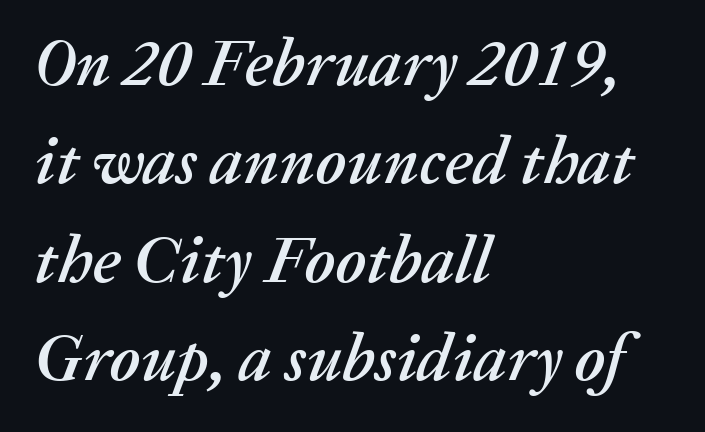
Q: Is the text italic (slanted)? A: Yes, it leans right by about 20 degrees.
Q: Is the text underlined? A: No.
Q: How is the paragraph aligned? A: Left-aligned.
Q: Is the spacing between letters normal or unusually wide? A: Normal.
Q: Is the spacing between lines tight, normal or loose? A: Normal.
Q: Width (condensed, normal, or wide)? A: Normal.
Q: Stroke contrast? A: Medium.
Q: x-height? A: Medium.
Q: Monospaced? A: No.
